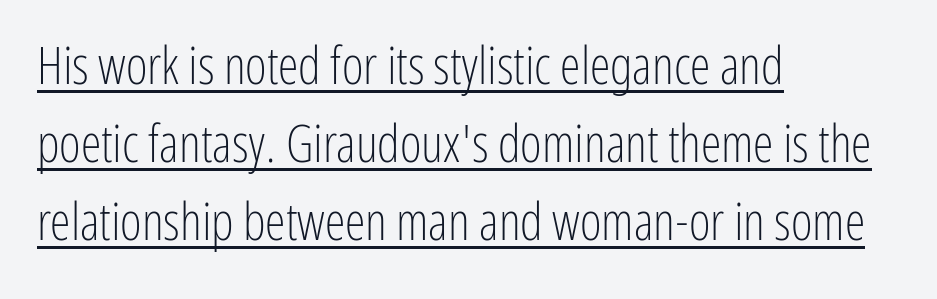
Q: Is the text bold? A: No.
Q: Is the text italic (slanted)? A: No, it is upright.
Q: Is the typeface a serif or a sans-serif typeface? A: Sans-serif.
Q: Is the text underlined? A: Yes.
Q: How is the paragraph aligned? A: Left-aligned.
Q: Is the spacing between letters normal or unusually wide? A: Normal.
Q: Is the spacing between lines tight, normal or loose? A: Normal.
Q: Width (condensed, normal, or wide)? A: Condensed.
Q: Stroke contrast? A: Low.
Q: x-height? A: Medium.
Q: Monospaced? A: No.
